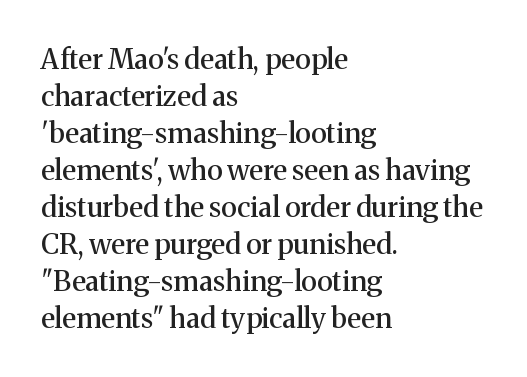
{"serif": "yes", "italic": "no", "width": "normal", "stroke_contrast": "medium", "x_height": "medium", "monospaced": "no", "underline": "no", "align": "left", "line_spacing": "normal", "line_spacing_ratio": 1.32, "letter_spacing": "normal", "letter_spacing_em": 0.0, "glyph_px": 28}
